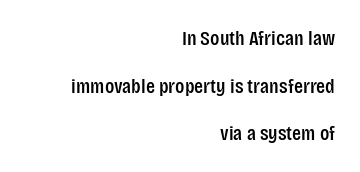
Regarding leading, the lines here are spaced well apart. The specimen reads as upright at a glance. Compared with typical body copy, the letter spacing here is the same. These lines stack with their right ends in a neat column. Type without underlining.
